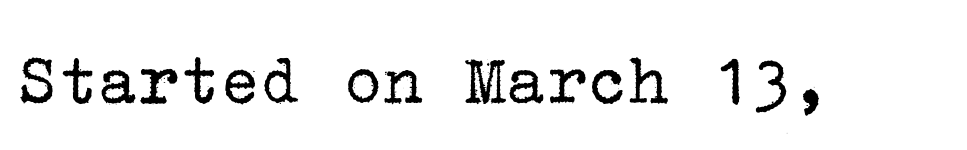
Q: Is the text bold? A: No.
Q: Is the text italic (slanted)? A: No, it is upright.
Q: Is the typeface a serif or a sans-serif typeface? A: Serif.
Q: Is the text underlined? A: No.
Q: Is the spacing between letters normal or unusually wide? A: Normal.
Q: Width (condensed, normal, or wide)? A: Normal.
Q: Stroke contrast? A: Low.
Q: x-height? A: Medium.
